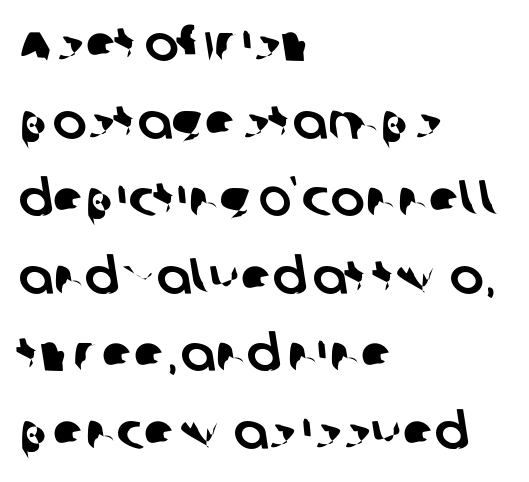
Between one letter and the next there's only the usual sliver of space. Has an underline been added? It has not. Horizontal bands of white between lines are of average thickness. Proportional: the letters do not fall into vertical columns.
